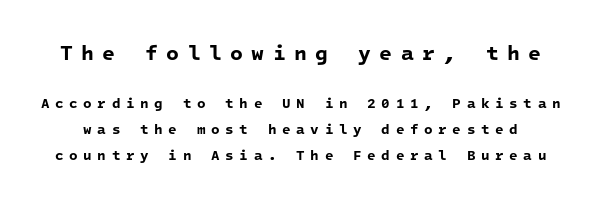
Students, note that the glyphs here are deliberately spaced far apart. Only glyphs here, with clear space below each row. These lines carry a lot of weight — the face is fully bold. Top chunk: large. Bottom chunk: small.
